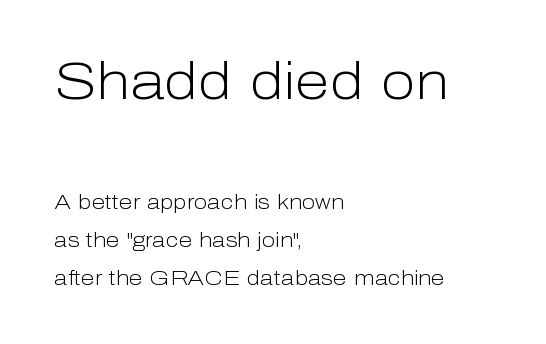
The image shows 51 px light sans-serif type, upright; set left-aligned, line spacing 1.89x, normal letter spacing, not underlined; the first (top) block is 2.55x larger; low stroke contrast and a medium x-height.
